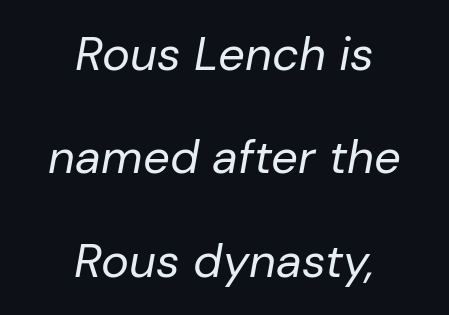
{"italic": "yes", "lean": "right", "slant_degrees": 10, "bold": "no", "weight": "regular", "width": "normal", "stroke_contrast": "low", "x_height": "medium", "monospaced": "no", "underline": "no", "align": "center", "line_spacing": "loose", "line_spacing_ratio": 2.2, "letter_spacing": "normal", "letter_spacing_em": 0.0, "glyph_px": 47}
